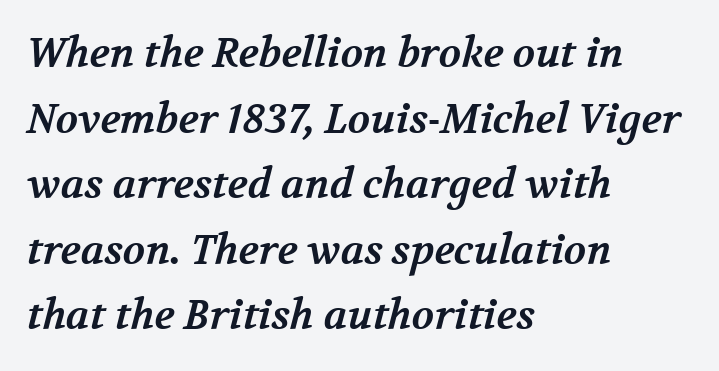
The image shows 41 px bold serif type; set left-aligned, normal line spacing (1.6x), normal letter spacing, not underlined; medium stroke contrast and a medium x-height.
